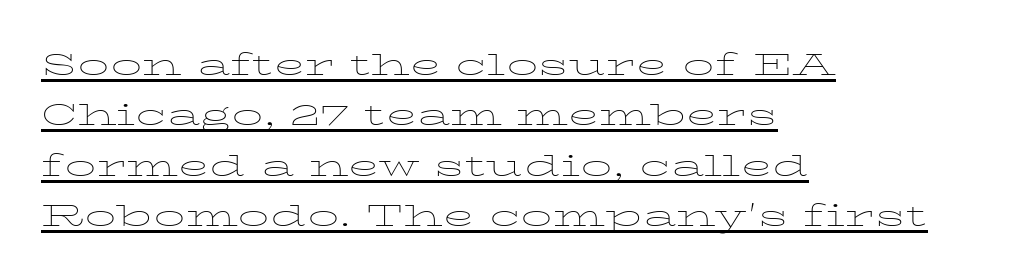
{"italic": "no", "bold": "no", "weight": "thin", "width": "wide", "stroke_contrast": "low", "x_height": "medium", "monospaced": "no", "underline": "yes", "align": "left", "line_spacing_ratio": 1.23, "letter_spacing": "normal", "letter_spacing_em": 0.0, "glyph_px": 41}
